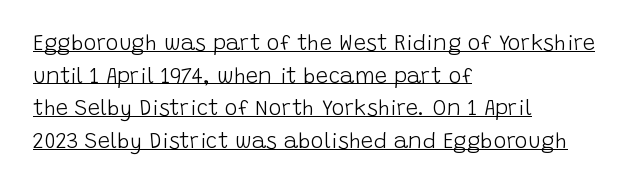
Q: Is the text bold? A: No.
Q: Is the text italic (slanted)? A: No, it is upright.
Q: Is the text underlined? A: Yes.
Q: How is the paragraph aligned? A: Left-aligned.
Q: Is the spacing between letters normal or unusually wide? A: Normal.
Q: Is the spacing between lines tight, normal or loose? A: Normal.
